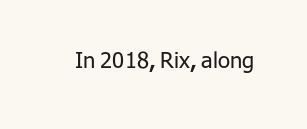
{"italic": "no", "bold": "no", "underline": "no", "letter_spacing": "normal", "letter_spacing_em": 0.0, "glyph_px": 22}
